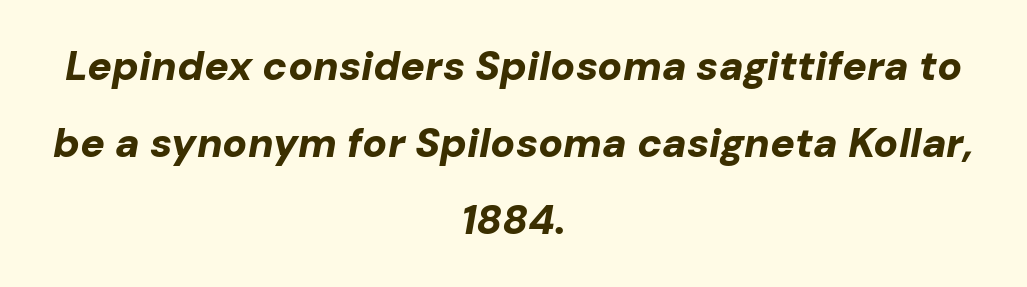
Posture: slanted. Every row of glyphs is offset so its center matches the block's center. Chunky letters — that's bold for sure. A typesetter would call this zero additional tracking. Varying glyph widths throughout — classic text-font behaviour. Lines of text with bare space underneath.
